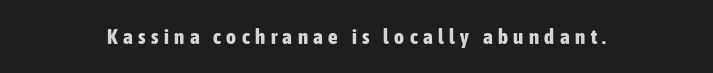
The image shows 21 px bold type, upright; set unusually wide letter spacing (+0.26 em), not underlined.
